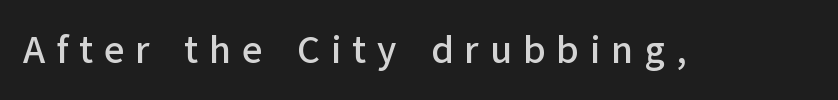
A typesetter would call this proportional, since set widths differ per character. It's the straight-up-and-down kind of type. The tracking jumps out immediately: characters are airy and widely separated. Bare-footed words on every line.
